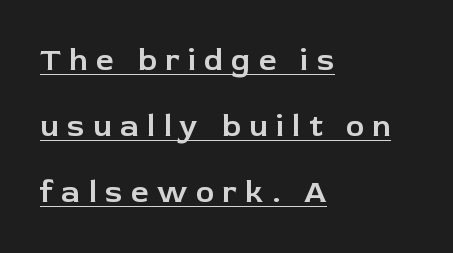
All the whitespace from short lines collects on the right. Quick note: underline on. Substantial extra tracking has been applied to these lines. Style check: upright. Successive baselines arrive slowly, with a big drop between each.
